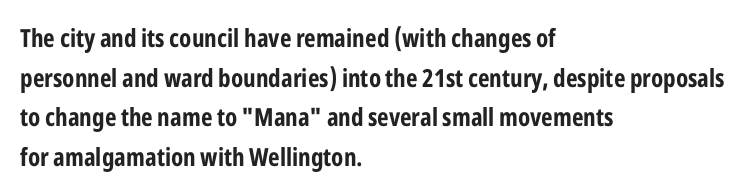
The image shows 25 px bold type, upright; set left-aligned, normal line spacing (1.59x), normal letter spacing, not underlined.
